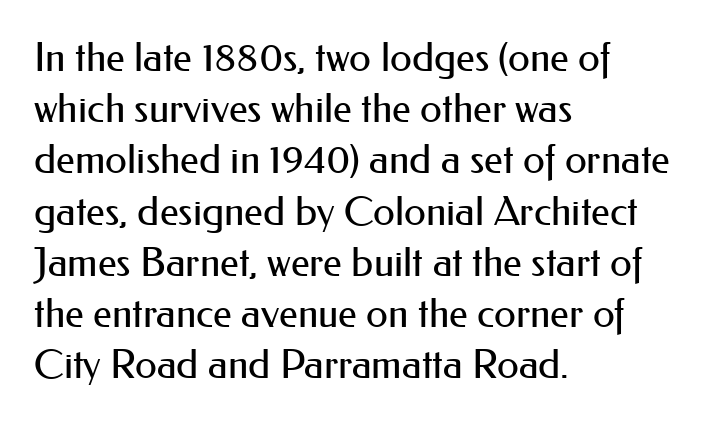
{"serif": "no", "italic": "no", "bold": "no", "weight": "regular", "width": "normal", "stroke_contrast": "medium", "x_height": "small", "monospaced": "no", "underline": "no", "align": "left", "line_spacing": "normal", "line_spacing_ratio": 1.28, "letter_spacing": "normal", "letter_spacing_em": 0.0, "glyph_px": 40}
